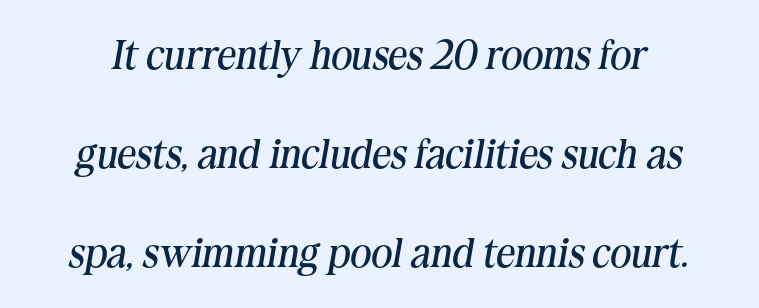
The line texture is even and compact thanks to regular tracking. The strokes are not fattened; the text isn't bold. Would a proofreader flag this as italicized? Yes. In terms of letterform style, serifs are clearly present.
